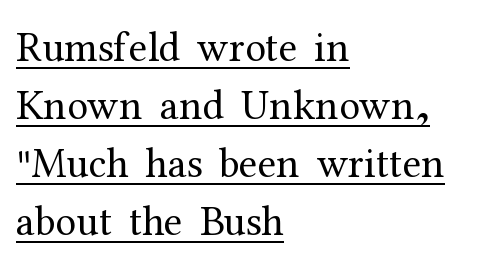
{"serif": "yes", "italic": "no", "bold": "no", "weight": "regular", "width": "normal", "stroke_contrast": "medium", "x_height": "medium", "monospaced": "no", "underline": "yes", "align": "left", "line_spacing": "normal", "line_spacing_ratio": 1.38, "letter_spacing": "normal", "letter_spacing_em": 0.0, "glyph_px": 42}
